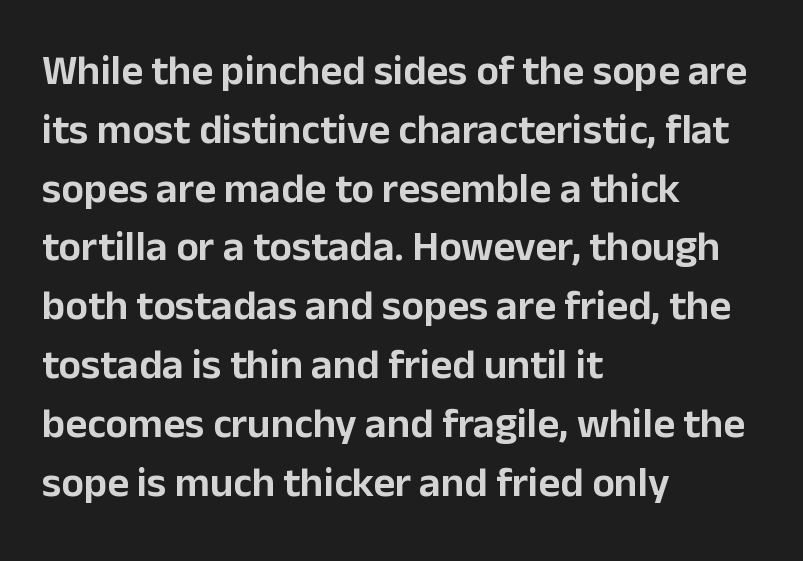
Notice how the passage keeps a crisp vertical edge on the left only. Inter-character spacing is left at the font's built-in metrics. Every character sits straight up, as roman type does. The specimen omits any rule beneath the text block's lines. Each letter keeps its own natural width here, so spacing adapts to shape. What's the leading like? Ordinary, nothing unusual.
